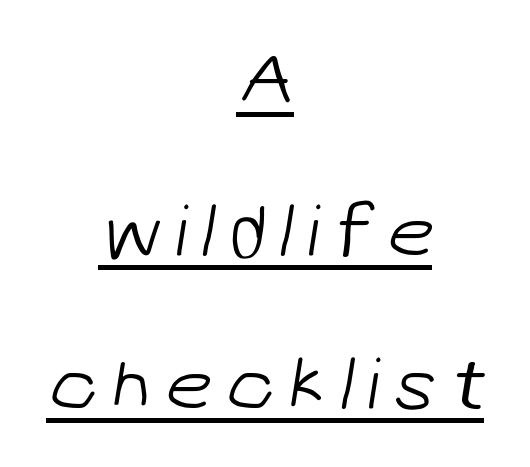
The lines are spread far apart with generous leading. The whitespace from short lines is split evenly between both sides. The rendered words wear a rule along their underside. Weight: not bold — regular or lighter. Varying glyph widths throughout — classic text-font behaviour. Letterform terminals end flat and unadorned throughout the passage.
